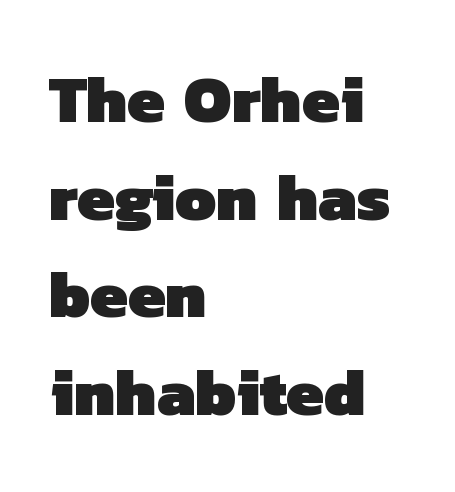
Q: Is the text bold? A: Yes.
Q: Is the typeface a serif or a sans-serif typeface? A: Sans-serif.
Q: Is the text underlined? A: No.
Q: How is the paragraph aligned? A: Left-aligned.
Q: Is the spacing between letters normal or unusually wide? A: Normal.
Q: Is the spacing between lines tight, normal or loose? A: Normal.
Q: Width (condensed, normal, or wide)? A: Normal.
Q: Stroke contrast? A: Low.
Q: x-height? A: Medium.
Q: Monospaced? A: No.
